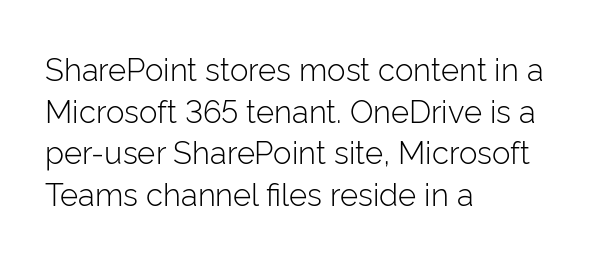
{"serif": "no", "italic": "no", "bold": "no", "weight": "light", "width": "normal", "stroke_contrast": "low", "x_height": "medium", "monospaced": "no", "underline": "no", "align": "left", "line_spacing": "normal", "line_spacing_ratio": 1.34, "letter_spacing": "normal", "letter_spacing_em": 0.0, "glyph_px": 31}
